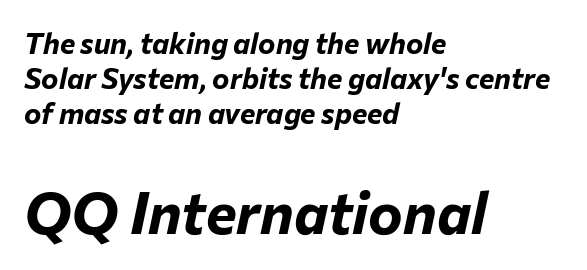
The image shows 58 px bold type, italic (leaning right); set left-aligned, line spacing 1.2x, normal letter spacing, not underlined; the second (bottom) block is 2.0x larger; low stroke contrast and a medium x-height.
